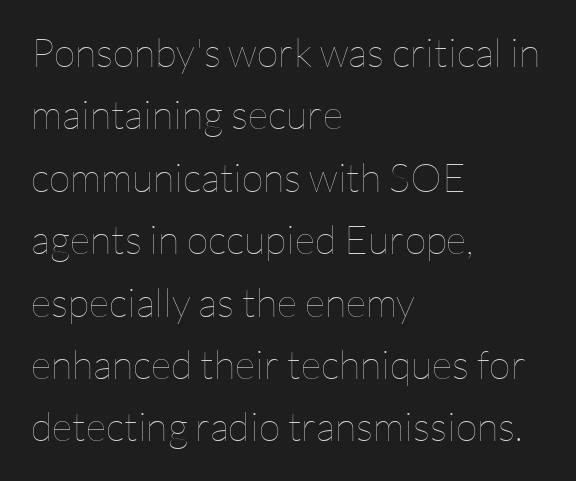
If you drew a ruler down the left edge, every line would touch it. Words appear dense and cohesive because spacing is normal. Only glyphs here, with clear space below each row. Is the stroke heavy? The answer is a plain regular-or-lighter. Ascenders rise straight up at ninety degrees.
